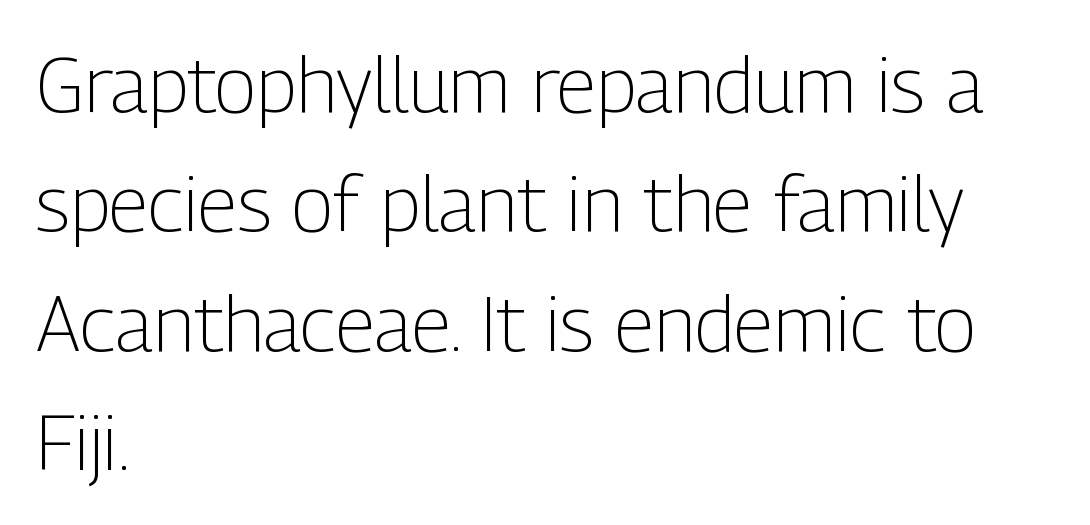
{"serif": "no", "italic": "no", "bold": "no", "weight": "light", "width": "condensed", "stroke_contrast": "low", "x_height": "medium", "monospaced": "no", "underline": "no", "align": "left", "line_spacing": "normal", "line_spacing_ratio": 1.53, "letter_spacing": "normal", "letter_spacing_em": 0.0, "glyph_px": 78}
